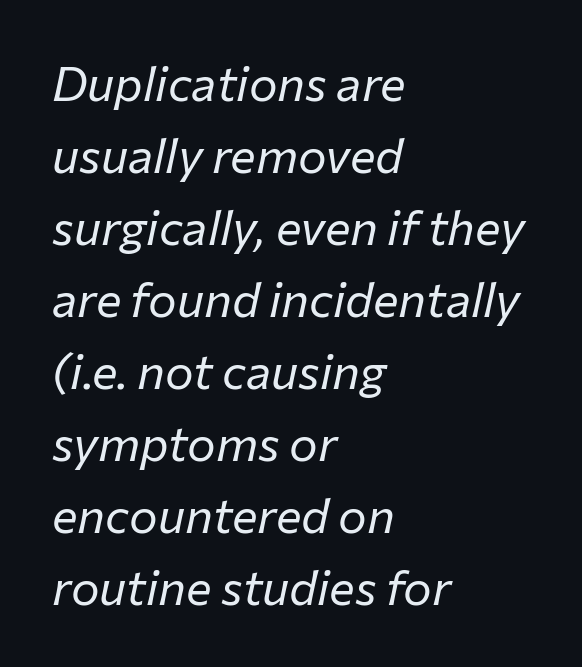
Q: Is the text bold? A: No.
Q: Is the text italic (slanted)? A: Yes, it leans right by about 12 degrees.
Q: Is the text underlined? A: No.
Q: How is the paragraph aligned? A: Left-aligned.
Q: Is the spacing between letters normal or unusually wide? A: Normal.
Q: Is the spacing between lines tight, normal or loose? A: Normal.
Q: Width (condensed, normal, or wide)? A: Normal.
Q: Stroke contrast? A: Low.
Q: x-height? A: Medium.
Q: Monospaced? A: No.
